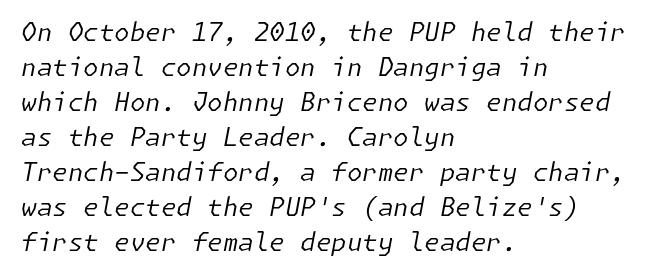
The image shows 25 px text type, italic (leaning right); set left-aligned, normal line spacing (1.4x), normal letter spacing, not underlined.
